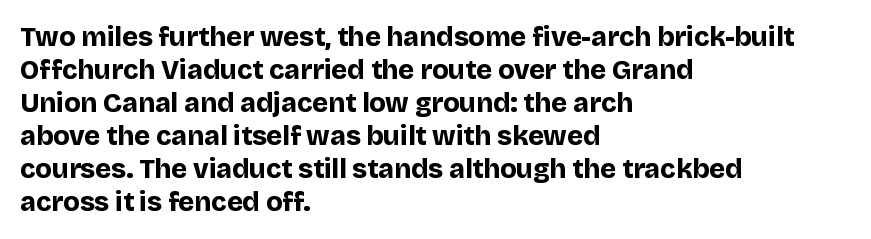
Q: Is the text bold? A: Yes.
Q: Is the text italic (slanted)? A: No, it is upright.
Q: Is the text underlined? A: No.
Q: How is the paragraph aligned? A: Left-aligned.
Q: Is the spacing between letters normal or unusually wide? A: Normal.
